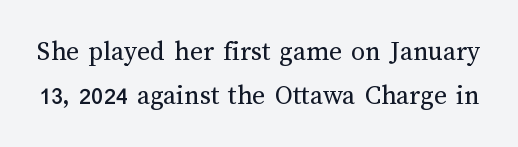
This rendering features lettering with no underline. Counters stay open thanks to moderate or lighter strokes. You could call the tracking neutral — neither tight nor loose. Proportional: the letters do not fall into vertical columns.
